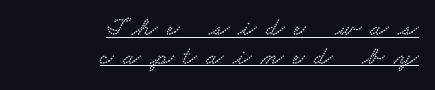
The face used here is rendered with a markedly widened letterfit. This block would grow much taller if given ordinary leading; it's compressed now. This is underlined copy, the kind a proofreader might mark for attention. A student would call this right alignment; a typographer would say flush right, rag left.
